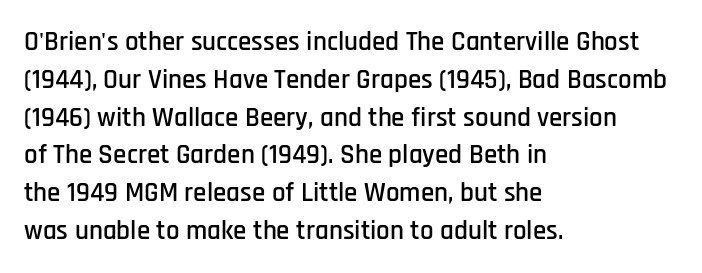
Q: Is the text italic (slanted)? A: No, it is upright.
Q: Is the text underlined? A: No.
Q: How is the paragraph aligned? A: Left-aligned.
Q: Is the spacing between letters normal or unusually wide? A: Normal.
Q: Is the spacing between lines tight, normal or loose? A: Normal.
